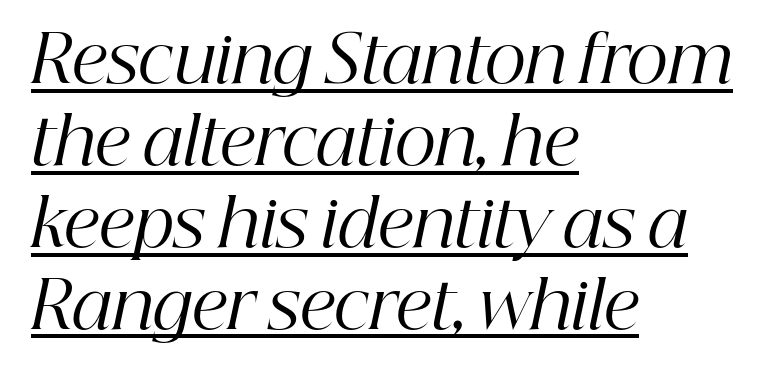
The image shows 65 px regular-weight serif type, italic (leaning right); set left-aligned, normal line spacing (1.26x), normal letter spacing, underlined; high stroke contrast and a medium x-height.
